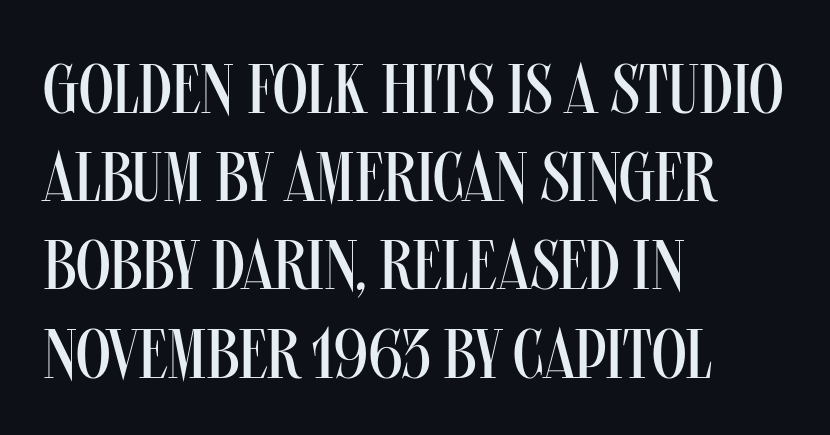
{"serif": "no", "italic": "no", "bold": "no", "weight": "regular", "width": "condensed", "stroke_contrast": "medium", "x_height": "large", "monospaced": "no", "underline": "no", "align": "left", "line_spacing": "normal", "line_spacing_ratio": 1.26, "letter_spacing": "normal", "letter_spacing_em": 0.0, "glyph_px": 70}
